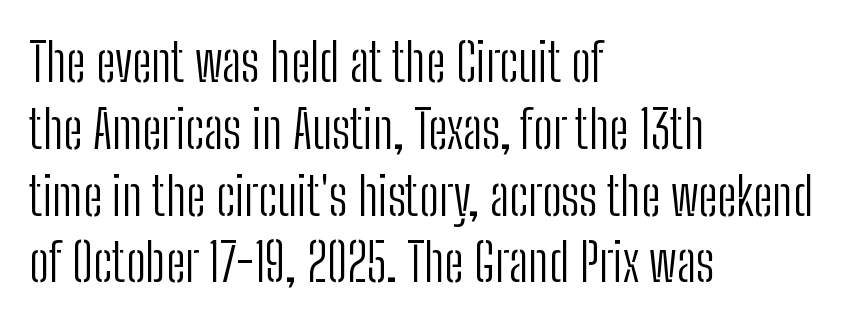
{"serif": "no", "italic": "no", "bold": "no", "weight": "light", "width": "condensed", "stroke_contrast": "low", "x_height": "medium", "monospaced": "no", "underline": "no", "align": "left", "line_spacing": "normal", "line_spacing_ratio": 1.26, "letter_spacing": "normal", "letter_spacing_em": 0.0, "glyph_px": 53}
